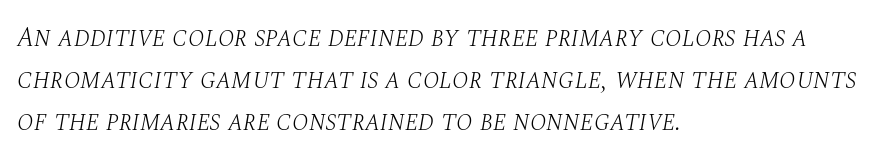
The image shows 27 px text type, italic (leaning right); set left-aligned, normal line spacing (1.56x), normal letter spacing, not underlined.
